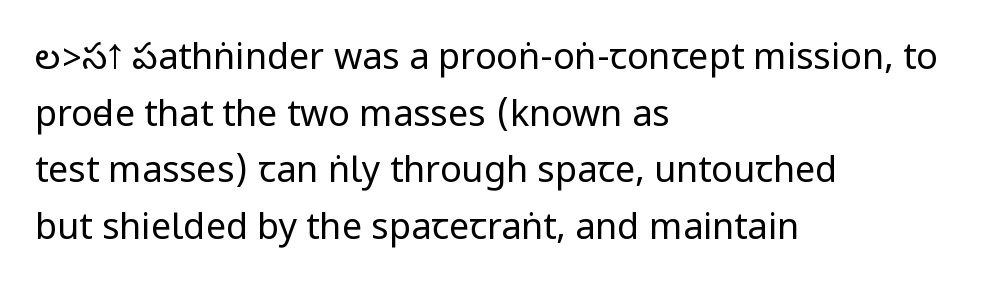
The image shows 36 px regular-weight, condensed sans-serif type, upright; set left-aligned, normal line spacing (1.57x), normal letter spacing, not underlined; low stroke contrast.
